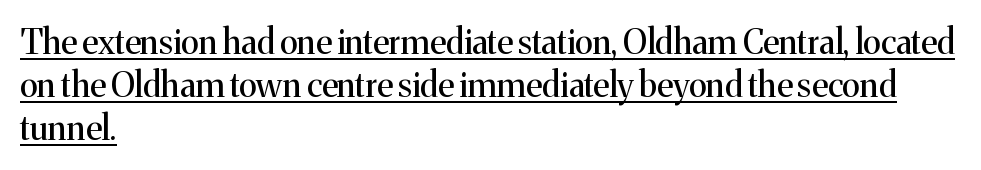
The image shows 34 px regular-weight serif type, upright; set left-aligned, normal line spacing (1.26x), normal letter spacing, underlined; medium stroke contrast and a medium x-height.
